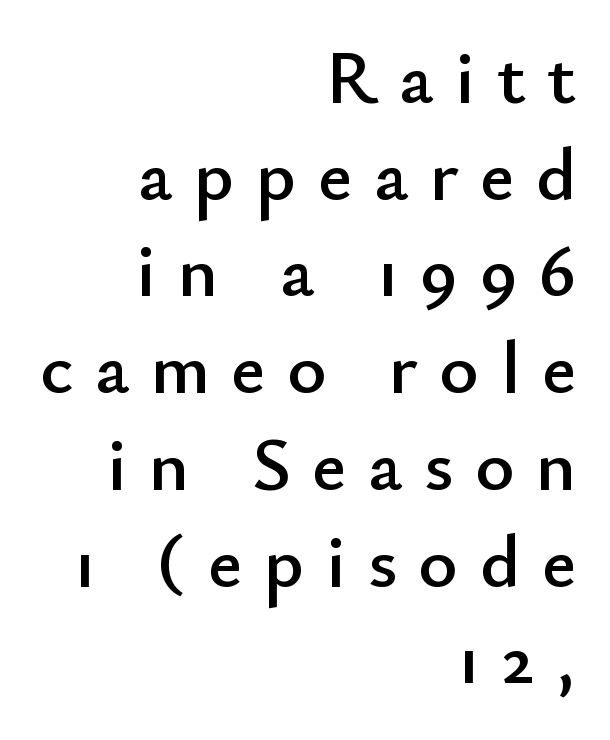
This sample uses expanded letter spacing, leaving extra air between glyphs. Think of a printed novel: that variable character pitch is what you see here. The specimen reads as upright at a glance. A bare baseline throughout the passage. Notice how descenders clear the ascenders below comfortably — that's standard leading.
